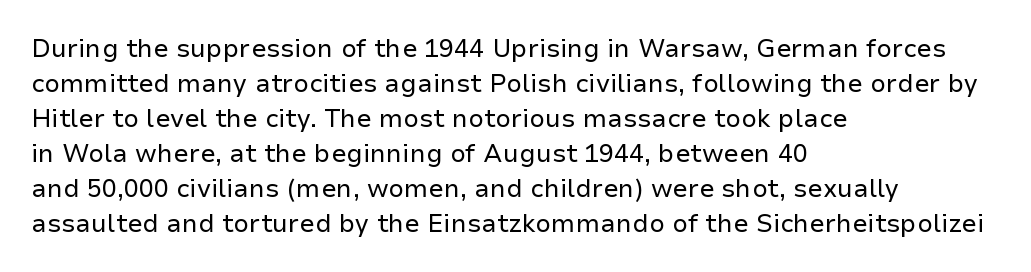
The image shows 25 px text type, upright; set left-aligned, normal line spacing (1.4x), normal letter spacing, not underlined.
